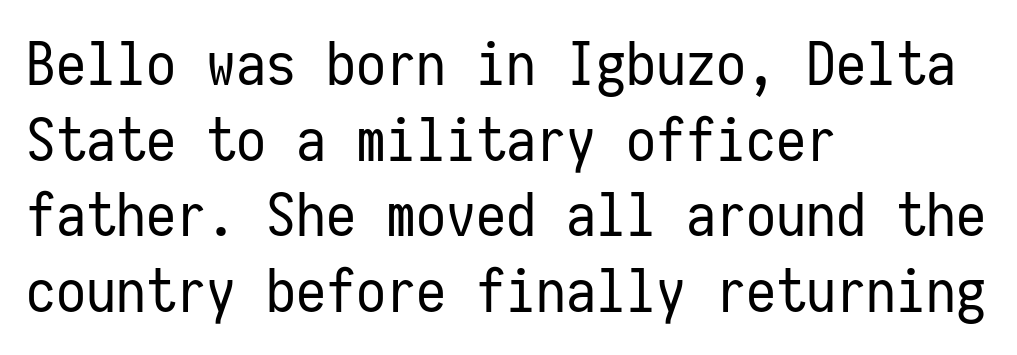
The image shows 60 px regular-weight, condensed sans-serif type, upright, monospaced; set left-aligned, normal line spacing (1.26x), normal letter spacing, not underlined; low stroke contrast and a medium x-height.
